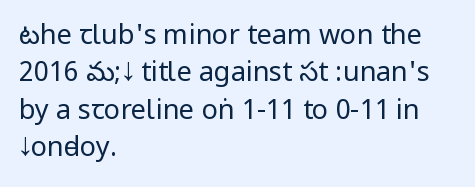
Q: Is the text bold? A: No.
Q: Is the text italic (slanted)? A: No, it is upright.
Q: Is the text underlined? A: No.
Q: How is the paragraph aligned? A: Left-aligned.
Q: Is the spacing between letters normal or unusually wide? A: Normal.
Q: Is the spacing between lines tight, normal or loose? A: Normal.
